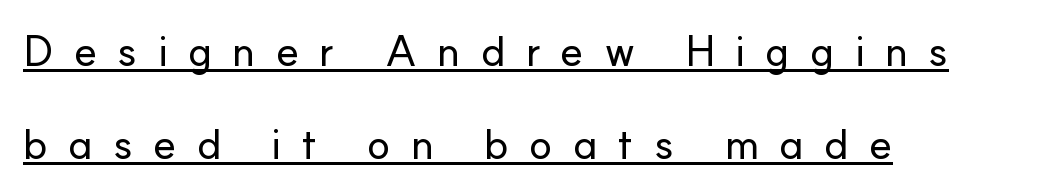
Q: Is the text italic (slanted)? A: No, it is upright.
Q: Is the typeface a serif or a sans-serif typeface? A: Sans-serif.
Q: Is the text underlined? A: Yes.
Q: How is the paragraph aligned? A: Left-aligned.
Q: Is the spacing between letters normal or unusually wide? A: Unusually wide.
Q: Is the spacing between lines tight, normal or loose? A: Loose.
Q: Width (condensed, normal, or wide)? A: Normal.
Q: Stroke contrast? A: Low.
Q: x-height? A: Small.
Q: Monospaced? A: No.
